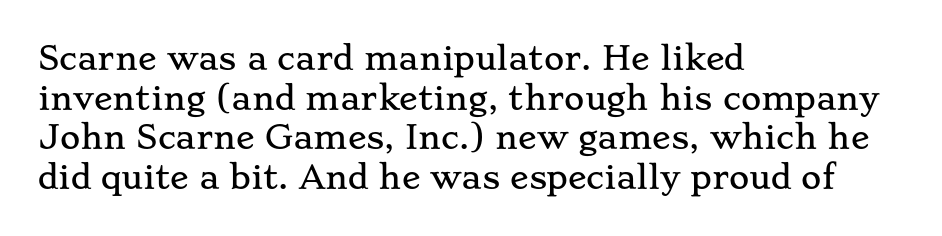
{"serif": "yes", "italic": "no", "width": "wide", "stroke_contrast": "low", "x_height": "small", "monospaced": "no", "underline": "no", "align": "left", "line_spacing": "normal", "line_spacing_ratio": 1.28, "letter_spacing": "normal", "letter_spacing_em": 0.0, "glyph_px": 31}
